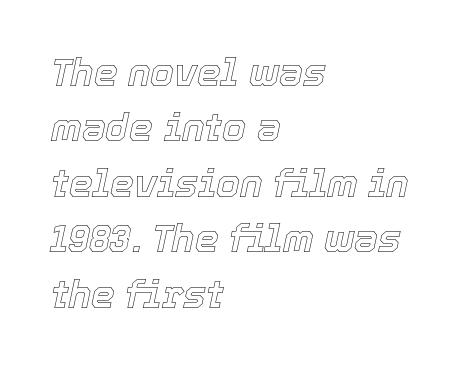
The font's italic variant was chosen for this text. What's the leading like? Ordinary, nothing unusual. Caption: multi-line text, flush left, ragged right. Default kerning and tracking; the words read as compact shapes. The rendering uses natural spacing where letterforms have individual widths.
